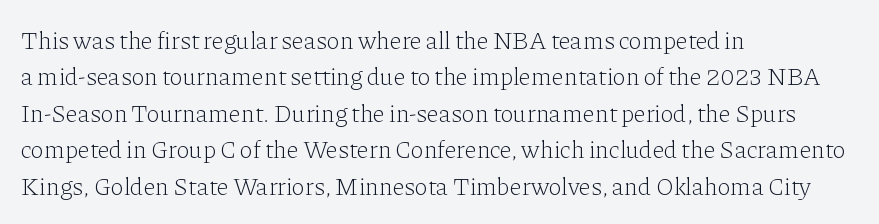
In terms of posture, this sample is upright. The passage shown has conventional tracking throughout. The zone under the glyphs is completely vacant. The lines are quadded left. These glyphs show unthickened strokes, regular width or finer. Rows of type keep a routine distance in the vertical direction.
